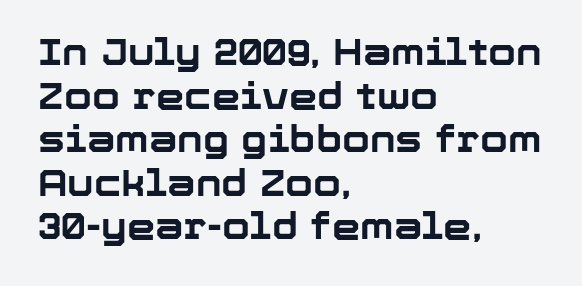
{"serif": "no", "italic": "no", "bold": "yes", "weight": "bold", "width": "normal", "stroke_contrast": "low", "x_height": "medium", "monospaced": "no", "underline": "no", "align": "left", "line_spacing_ratio": 1.21, "letter_spacing": "normal", "letter_spacing_em": 0.0, "glyph_px": 36}
